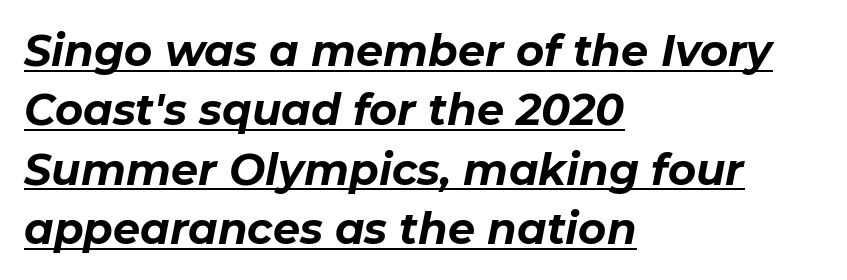
Q: Is the text bold? A: Yes.
Q: Is the text italic (slanted)? A: Yes, it leans right by about 11 degrees.
Q: Is the text underlined? A: Yes.
Q: How is the paragraph aligned? A: Left-aligned.
Q: Is the spacing between letters normal or unusually wide? A: Normal.
Q: Is the spacing between lines tight, normal or loose? A: Normal.
Q: Width (condensed, normal, or wide)? A: Normal.
Q: Stroke contrast? A: Low.
Q: x-height? A: Medium.
Q: Monospaced? A: No.
